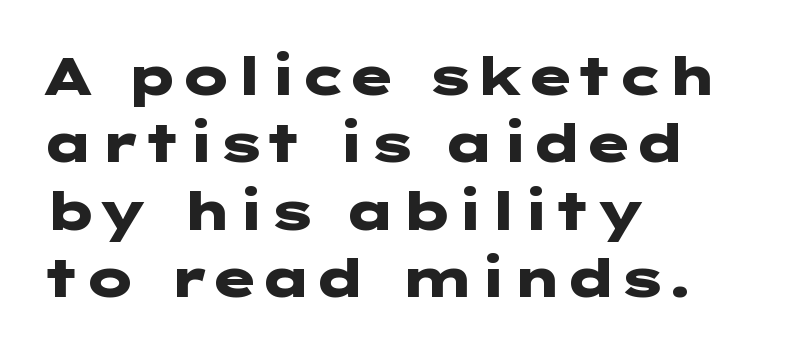
The image shows 53 px heavy, wide sans-serif type, upright; set left-aligned, normal line spacing (1.27x), normal letter spacing, not underlined; low stroke contrast and a medium x-height.
